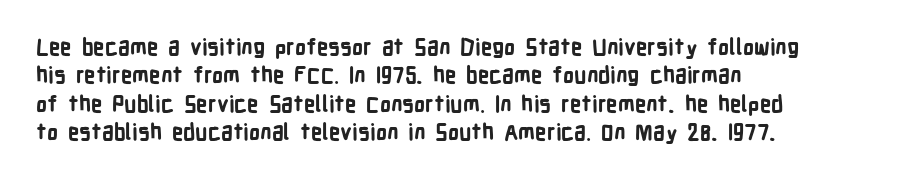
The image shows 22 px bold type, upright; set left-aligned, normal line spacing (1.29x), normal letter spacing, not underlined.
